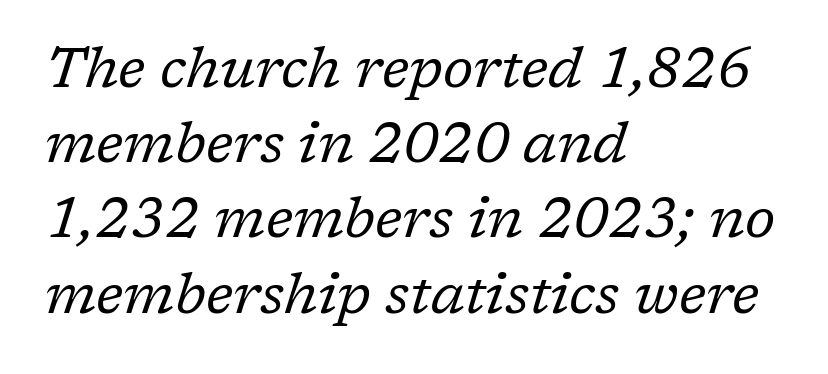
Nothing unusual about the tracking: characters are spaced as the font intends. The designer left line spacing at the default. Varying glyph widths throughout — classic text-font behaviour. The axis of the letterforms is tilted away from vertical.
